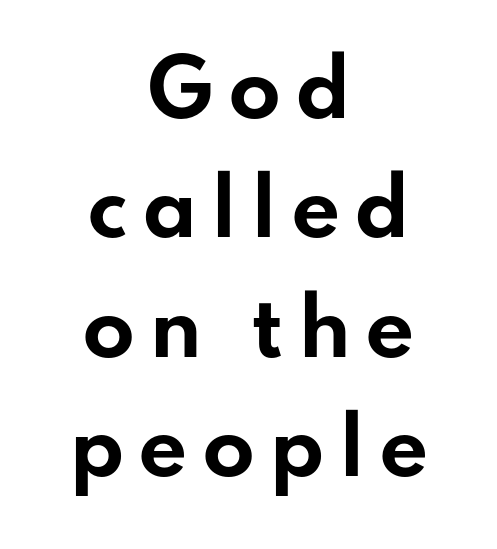
Q: Is the text bold? A: Yes.
Q: Is the text italic (slanted)? A: No, it is upright.
Q: Is the typeface a serif or a sans-serif typeface? A: Sans-serif.
Q: Is the text underlined? A: No.
Q: How is the paragraph aligned? A: Centered.
Q: Is the spacing between lines tight, normal or loose? A: Normal.
Q: Width (condensed, normal, or wide)? A: Wide.
Q: Stroke contrast? A: Low.
Q: x-height? A: Small.
Q: Monospaced? A: No.
